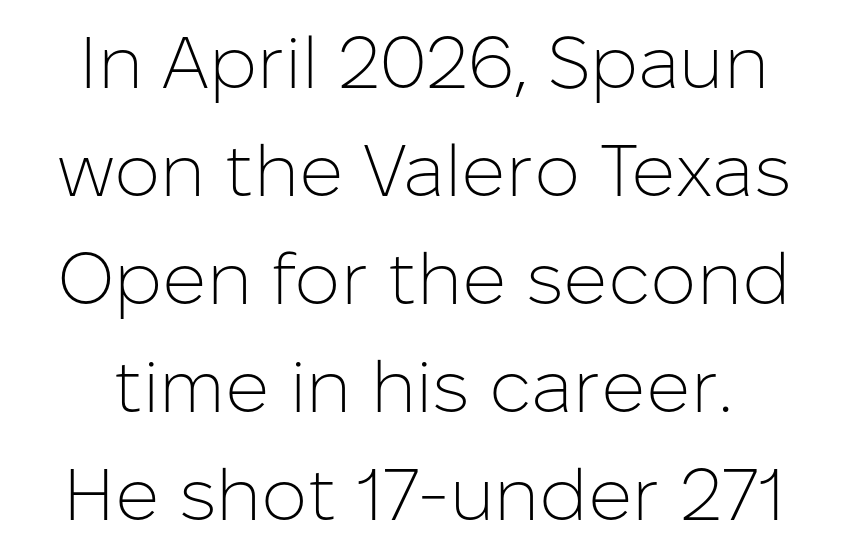
Q: Is the text bold? A: No.
Q: Is the text italic (slanted)? A: No, it is upright.
Q: Is the typeface a serif or a sans-serif typeface? A: Sans-serif.
Q: Is the text underlined? A: No.
Q: Is the spacing between letters normal or unusually wide? A: Normal.
Q: Is the spacing between lines tight, normal or loose? A: Normal.
Q: Width (condensed, normal, or wide)? A: Normal.
Q: Stroke contrast? A: Low.
Q: x-height? A: Medium.
Q: Monospaced? A: No.
